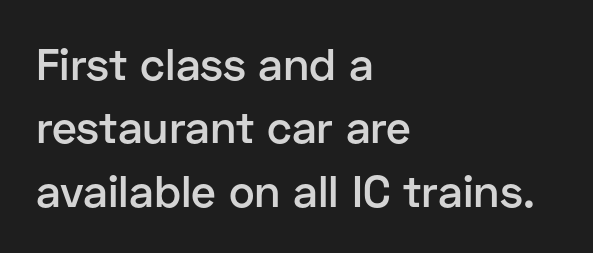
The image shows 44 px semibold sans-serif type, upright; set left-aligned, normal line spacing (1.44x), normal letter spacing, not underlined; low stroke contrast and a medium x-height.
